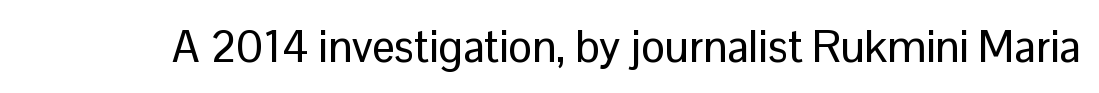
The image shows 44 px sans-serif type, upright; set normal letter spacing, not underlined; low stroke contrast and a medium x-height.
